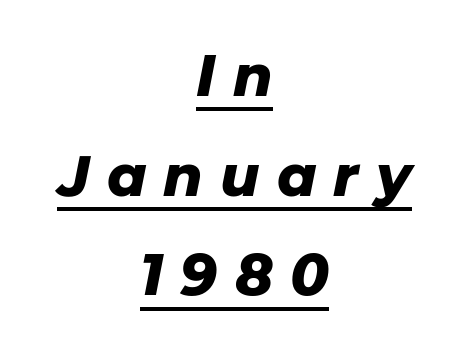
Q: Is the text bold? A: Yes.
Q: Is the text italic (slanted)? A: Yes, it leans right by about 11 degrees.
Q: Is the text underlined? A: Yes.
Q: How is the paragraph aligned? A: Centered.
Q: Is the spacing between letters normal or unusually wide? A: Unusually wide.
Q: Width (condensed, normal, or wide)? A: Normal.
Q: Stroke contrast? A: Low.
Q: x-height? A: Medium.
Q: Monospaced? A: No.
